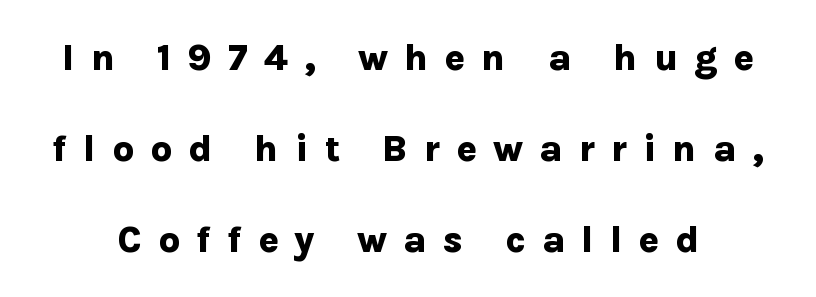
The image shows 38 px bold sans-serif type, upright; set loose line spacing (2.39x), unusually wide letter spacing (+0.42 em), not underlined; low stroke contrast and a medium x-height.
